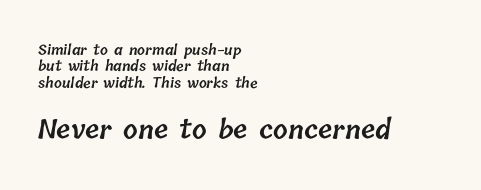
Q: Is the text bold? A: Semi-bold.
Q: Is the text underlined? A: No.
Q: How is the paragraph aligned? A: Left-aligned.
Q: Is the spacing between letters normal or unusually wide? A: Normal.
Q: Which block of text is set in a larger size, the first (top) or the second (bottom)? A: The second (bottom) one.
